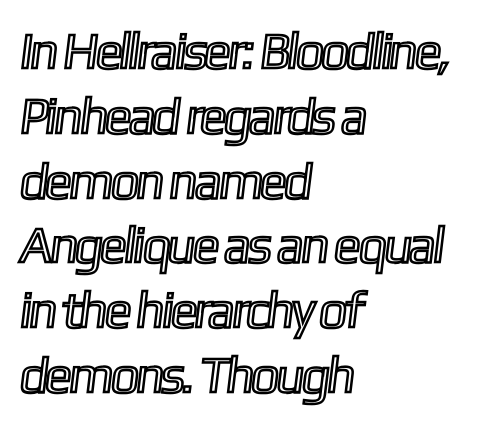
Q: Is the text underlined? A: No.
Q: How is the paragraph aligned? A: Left-aligned.
Q: Is the spacing between letters normal or unusually wide? A: Normal.
Q: Is the spacing between lines tight, normal or loose? A: Normal.
Q: Width (condensed, normal, or wide)? A: Condensed.
Q: x-height? A: Medium.
Q: Monospaced? A: No.
